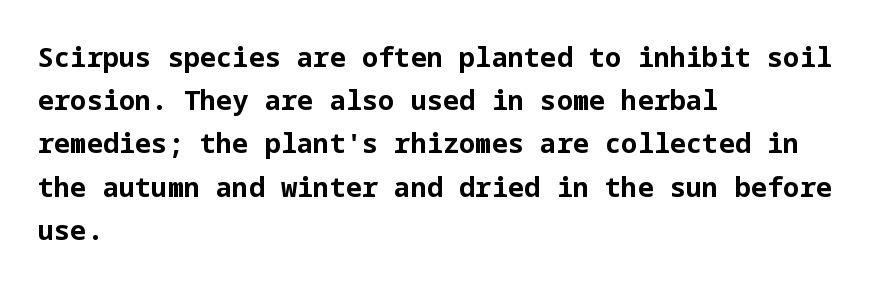
{"italic": "no", "bold": "yes", "underline": "no", "align": "left", "line_spacing": "normal", "line_spacing_ratio": 1.6, "letter_spacing": "normal", "letter_spacing_em": 0.0, "glyph_px": 27}
